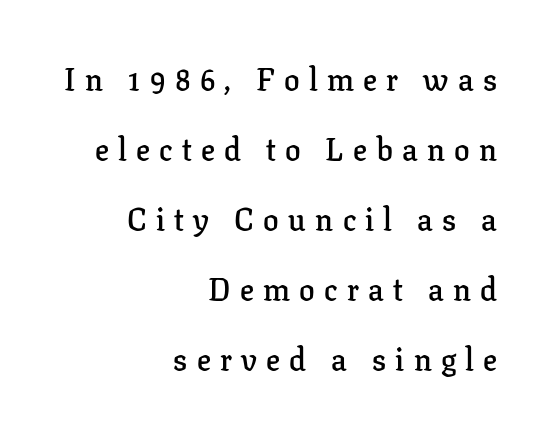
{"serif": "yes", "italic": "no", "bold": "semi", "weight": "semibold", "width": "normal", "stroke_contrast": "low", "x_height": "medium", "monospaced": "no", "underline": "no", "align": "right", "line_spacing": "loose", "line_spacing_ratio": 2.26, "letter_spacing": "wide", "letter_spacing_em": 0.3, "glyph_px": 31}
